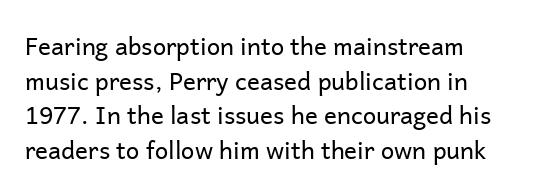
Q: Is the text bold? A: No.
Q: Is the text italic (slanted)? A: No, it is upright.
Q: Is the text underlined? A: No.
Q: How is the paragraph aligned? A: Left-aligned.
Q: Is the spacing between letters normal or unusually wide? A: Normal.
Q: Is the spacing between lines tight, normal or loose? A: Normal.
